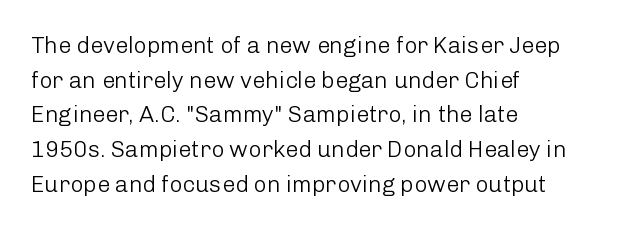
Q: Is the text bold? A: No.
Q: Is the text italic (slanted)? A: No, it is upright.
Q: Is the text underlined? A: No.
Q: How is the paragraph aligned? A: Left-aligned.
Q: Is the spacing between letters normal or unusually wide? A: Normal.
Q: Is the spacing between lines tight, normal or loose? A: Normal.
